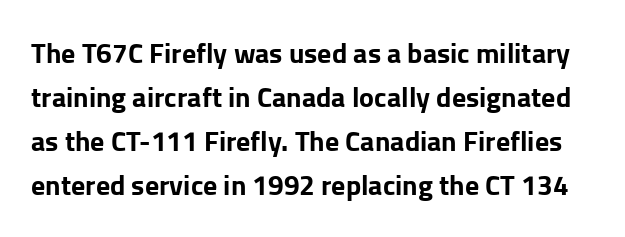
{"serif": "no", "italic": "no", "bold": "yes", "weight": "bold", "width": "normal", "stroke_contrast": "low", "x_height": "medium", "monospaced": "no", "underline": "no", "line_spacing": "normal", "line_spacing_ratio": 1.57, "letter_spacing": "normal", "letter_spacing_em": 0.0, "glyph_px": 28}
